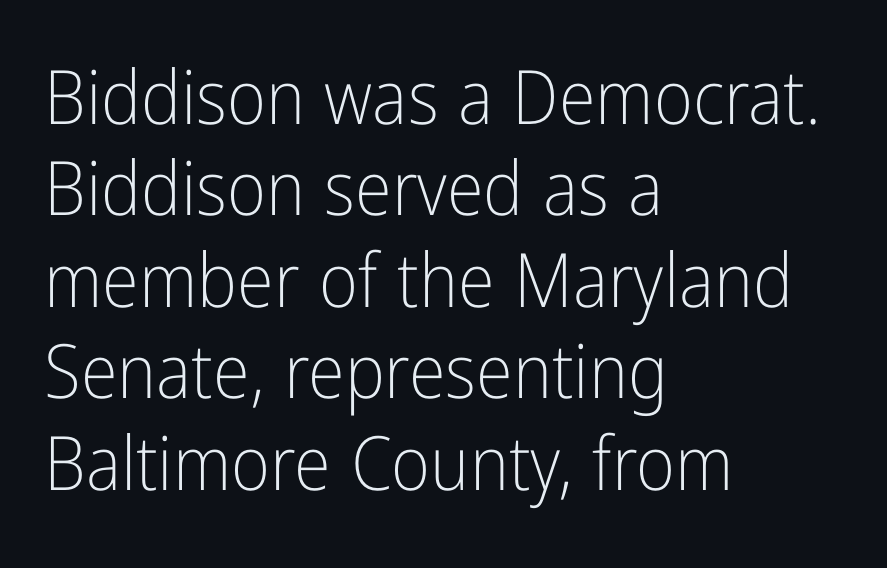
Q: Is the text bold? A: No.
Q: Is the text italic (slanted)? A: No, it is upright.
Q: Is the typeface a serif or a sans-serif typeface? A: Sans-serif.
Q: Is the text underlined? A: No.
Q: How is the paragraph aligned? A: Left-aligned.
Q: Is the spacing between letters normal or unusually wide? A: Normal.
Q: Width (condensed, normal, or wide)? A: Condensed.
Q: Stroke contrast? A: Low.
Q: x-height? A: Medium.
Q: Monospaced? A: No.
